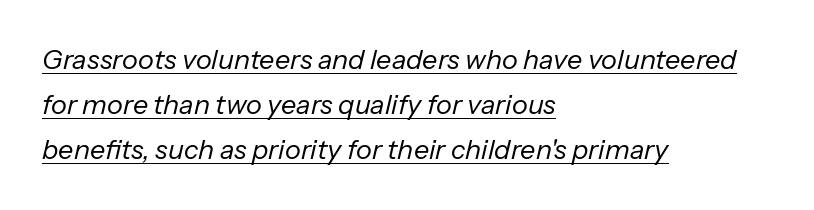
Baseline-to-baseline distance is the conventional proportion of letter height. The face used here is rendered with its standard letterfit. The weight would be labelled regular, book, light, or lighter still. Glance below the letters and you will spot a drawn line.
